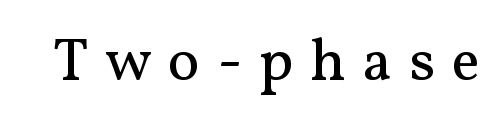
Q: Is the text bold? A: No.
Q: Is the text italic (slanted)? A: No, it is upright.
Q: Is the typeface a serif or a sans-serif typeface? A: Serif.
Q: Is the text underlined? A: No.
Q: Is the spacing between letters normal or unusually wide? A: Unusually wide.
Q: Width (condensed, normal, or wide)? A: Normal.
Q: Stroke contrast? A: Medium.
Q: x-height? A: Medium.
Q: Monospaced? A: No.
